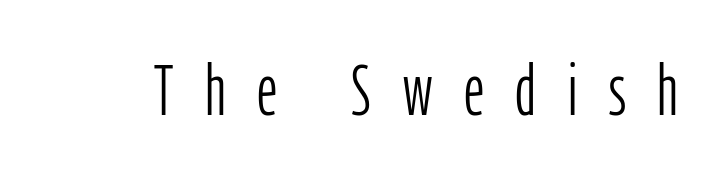
The face used here is proportionally spaced, like ordinary book or web type. The zone under the glyphs is completely vacant. If you drew a line through each stem, it would be perfectly vertical. Weight class: somewhere from thin through regular. Look at the bottom of the vertical strokes: they stop flat, with no serifs. The tracking reads as deliberately expanded to a designer's eye.
